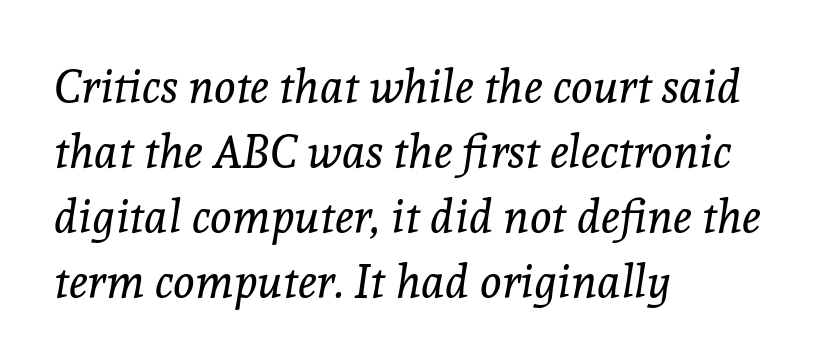
Is the type slanted? Yes — the strokes lean at a clear angle. Rows of type keep a routine distance in the vertical direction. The letters carry serifs — small finishing strokes at the ends of their stems. Weight: in the light-to-regular range. Here the designer chose a conventional face with non-uniform glyph widths. Typeset ragged right — the left edge is the straight one.
